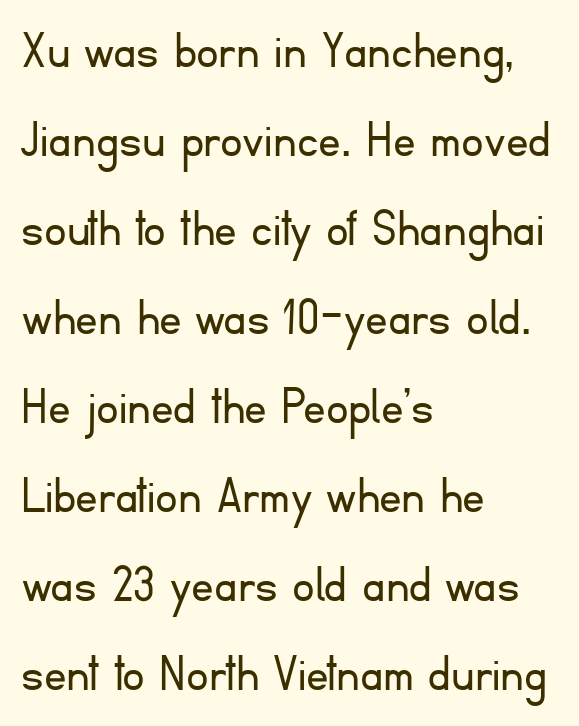
{"serif": "no", "italic": "no", "bold": "no", "weight": "light", "width": "normal", "stroke_contrast": "low", "x_height": "small", "monospaced": "no", "underline": "no", "align": "left", "line_spacing": "normal", "line_spacing_ratio": 1.59, "letter_spacing": "normal", "letter_spacing_em": 0.0, "glyph_px": 56}
